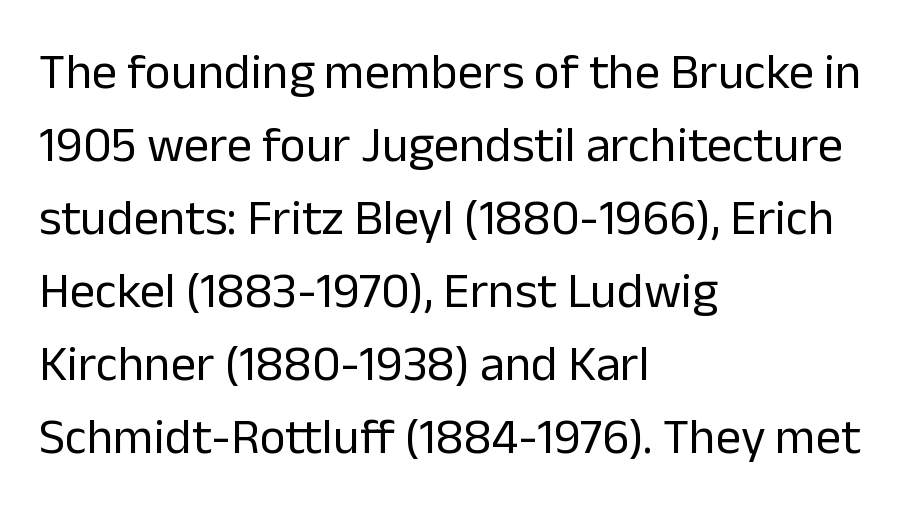
Q: Is the text bold? A: No.
Q: Is the text italic (slanted)? A: No, it is upright.
Q: Is the typeface a serif or a sans-serif typeface? A: Sans-serif.
Q: Is the text underlined? A: No.
Q: How is the paragraph aligned? A: Left-aligned.
Q: Is the spacing between letters normal or unusually wide? A: Normal.
Q: Is the spacing between lines tight, normal or loose? A: Normal.
Q: Width (condensed, normal, or wide)? A: Normal.
Q: Stroke contrast? A: Low.
Q: x-height? A: Medium.
Q: Monospaced? A: No.
